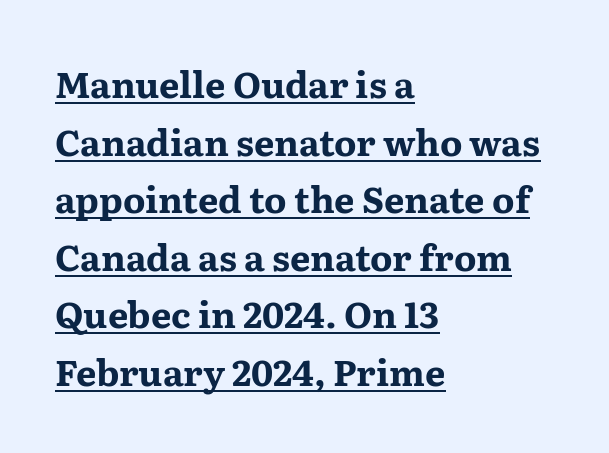
{"serif": "yes", "italic": "no", "bold": "yes", "weight": "bold", "width": "wide", "stroke_contrast": "medium", "x_height": "medium", "monospaced": "no", "underline": "yes", "align": "left", "line_spacing": "normal", "line_spacing_ratio": 1.6, "letter_spacing": "normal", "letter_spacing_em": 0.0, "glyph_px": 36}
